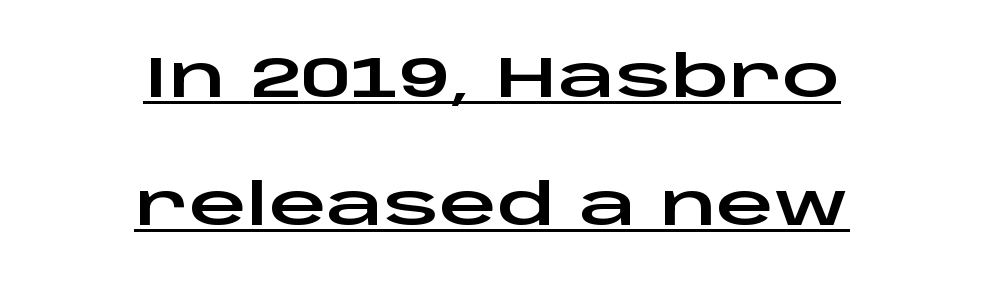
Q: Is the text italic (slanted)? A: No, it is upright.
Q: Is the typeface a serif or a sans-serif typeface? A: Sans-serif.
Q: Is the text underlined? A: Yes.
Q: How is the paragraph aligned? A: Centered.
Q: Is the spacing between letters normal or unusually wide? A: Normal.
Q: Is the spacing between lines tight, normal or loose? A: Loose.
Q: Width (condensed, normal, or wide)? A: Wide.
Q: Stroke contrast? A: Low.
Q: x-height? A: Large.
Q: Monospaced? A: No.
